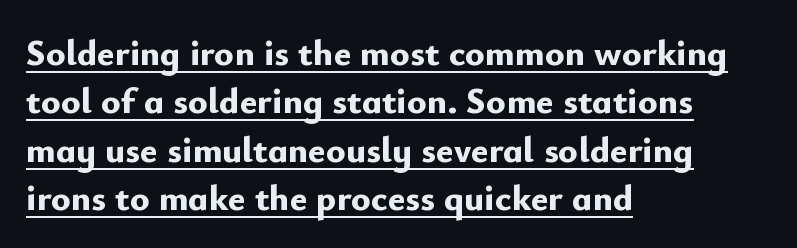
{"serif": "no", "italic": "no", "bold": "yes", "weight": "bold", "width": "normal", "stroke_contrast": "low", "x_height": "small", "monospaced": "no", "underline": "yes", "align": "left", "line_spacing": "normal", "line_spacing_ratio": 1.31, "letter_spacing": "normal", "letter_spacing_em": 0.0, "glyph_px": 37}
